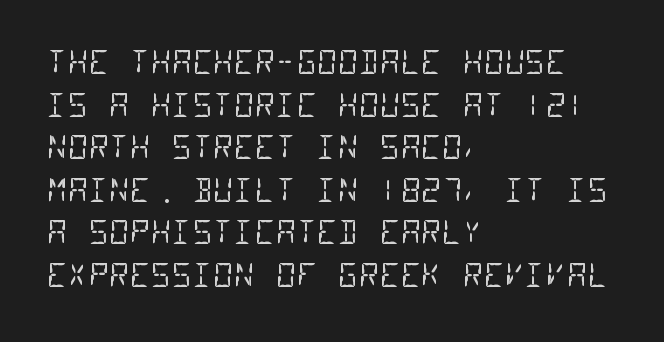
Q: Is the text bold? A: No.
Q: Is the typeface a serif or a sans-serif typeface? A: Sans-serif.
Q: Is the text underlined? A: No.
Q: How is the paragraph aligned? A: Left-aligned.
Q: Is the spacing between letters normal or unusually wide? A: Normal.
Q: Is the spacing between lines tight, normal or loose? A: Normal.
Q: Width (condensed, normal, or wide)? A: Condensed.
Q: Stroke contrast? A: Low.
Q: x-height? A: Large.
Q: Monospaced? A: Yes.
